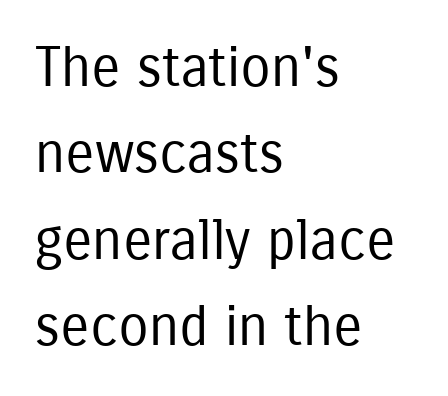
Q: Is the text bold? A: No.
Q: Is the text italic (slanted)? A: No, it is upright.
Q: Is the typeface a serif or a sans-serif typeface? A: Sans-serif.
Q: Is the text underlined? A: No.
Q: How is the paragraph aligned? A: Left-aligned.
Q: Is the spacing between letters normal or unusually wide? A: Normal.
Q: Is the spacing between lines tight, normal or loose? A: Normal.
Q: Width (condensed, normal, or wide)? A: Condensed.
Q: Stroke contrast? A: Low.
Q: x-height? A: Medium.
Q: Monospaced? A: No.
